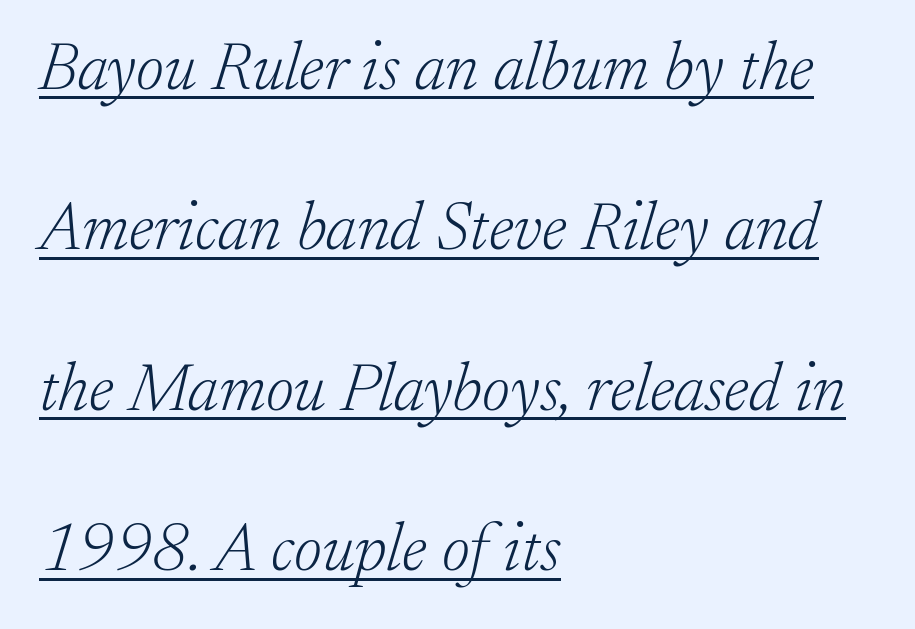
The image shows 68 px light serif type, italic (leaning right); set left-aligned, loose line spacing (2.36x), normal letter spacing, underlined; low stroke contrast and a small x-height.
